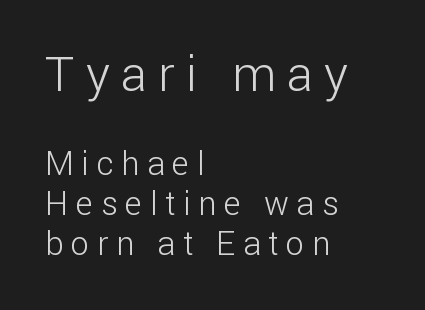
The image shows 49 px light sans-serif type, upright; set left-aligned, line spacing 1.22x, unusually wide letter spacing (+0.23 em), not underlined; the first (top) block is 1.48x larger; low stroke contrast and a medium x-height.
